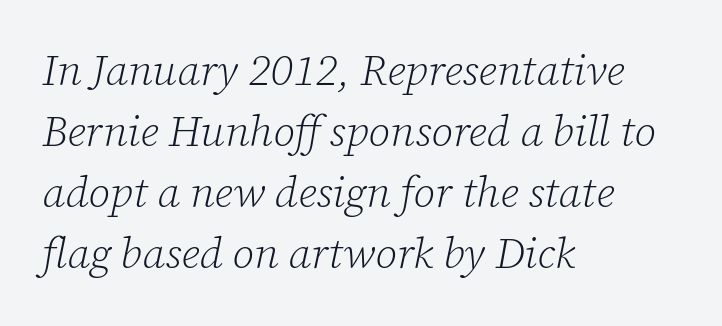
To sum up the face: it has serifs. The rendering keeps characters at their native spacing. The passage shown leans; its letterforms are oblique. Varying glyph widths throughout — classic text-font behaviour. No extra ink here — the face is not bold.
